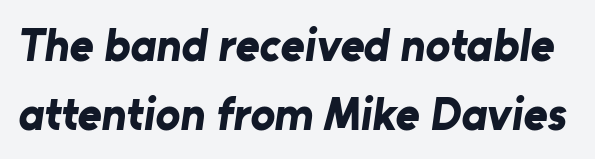
{"serif": "no", "bold": "yes", "weight": "bold", "width": "normal", "stroke_contrast": "low", "x_height": "medium", "monospaced": "no", "underline": "no", "line_spacing": "normal", "line_spacing_ratio": 1.5, "letter_spacing": "normal", "letter_spacing_em": 0.0, "glyph_px": 46}
